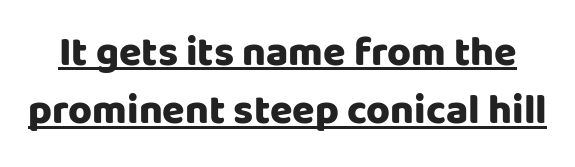
The image shows 41 px heavy sans-serif type, upright; set normal line spacing (1.42x), normal letter spacing, underlined; low stroke contrast and a large x-height.
